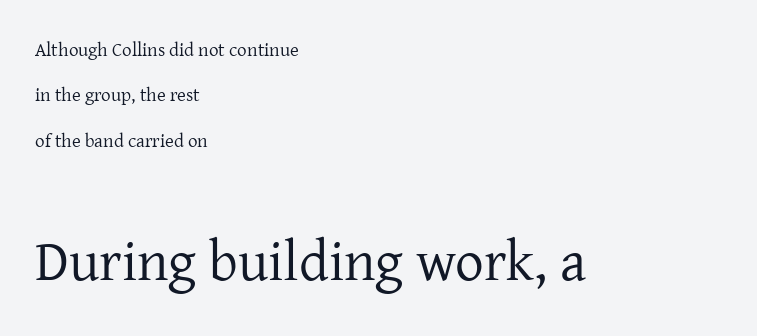
Q: Is the text bold? A: No.
Q: Is the text italic (slanted)? A: No, it is upright.
Q: Is the typeface a serif or a sans-serif typeface? A: Serif.
Q: Is the text underlined? A: No.
Q: How is the paragraph aligned? A: Left-aligned.
Q: Is the spacing between letters normal or unusually wide? A: Normal.
Q: Is the spacing between lines tight, normal or loose? A: Loose.
Q: Which block of text is set in a larger size, the first (top) or the second (bottom)? A: The second (bottom) one.
Q: Width (condensed, normal, or wide)? A: Normal.
Q: Stroke contrast? A: Low.
Q: x-height? A: Medium.
Q: Monospaced? A: No.
